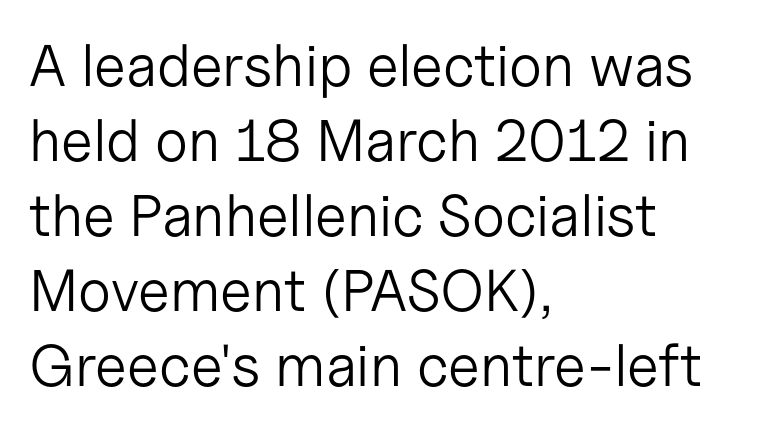
Q: Is the text bold? A: No.
Q: Is the text italic (slanted)? A: No, it is upright.
Q: Is the typeface a serif or a sans-serif typeface? A: Sans-serif.
Q: Is the text underlined? A: No.
Q: How is the paragraph aligned? A: Left-aligned.
Q: Is the spacing between letters normal or unusually wide? A: Normal.
Q: Is the spacing between lines tight, normal or loose? A: Normal.
Q: Width (condensed, normal, or wide)? A: Normal.
Q: Stroke contrast? A: Low.
Q: x-height? A: Medium.
Q: Monospaced? A: No.
